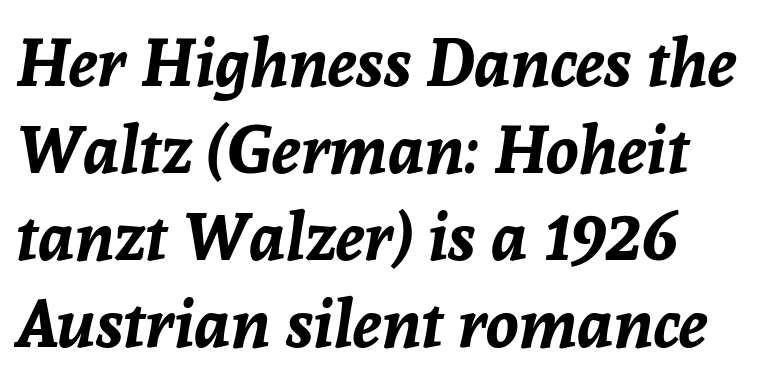
The face used here is proportionally spaced, like ordinary book or web type. Does the leading feel generous? No, just average. This sample uses an oblique cut, with every glyph tilted off the vertical. The gaps between neighbouring characters are ordinary and unremarkable. Bare-footed words on every line.
